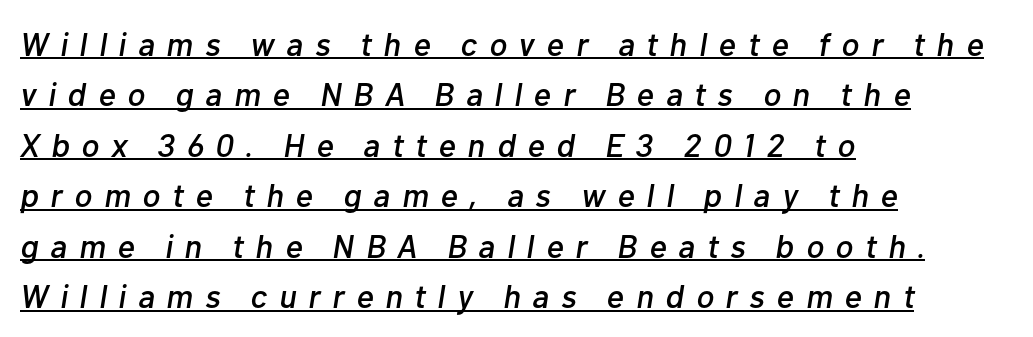
The image shows 33 px text type, italic (leaning right); set left-aligned, normal line spacing (1.53x), unusually wide letter spacing (+0.36 em), underlined; low stroke contrast and a medium x-height.
